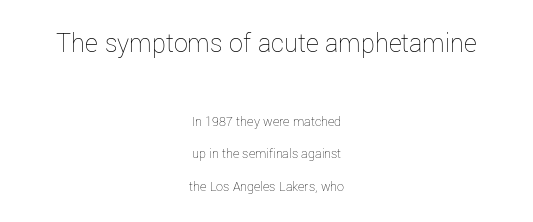
Q: Is the text bold? A: No.
Q: Is the text italic (slanted)? A: No, it is upright.
Q: Is the text underlined? A: No.
Q: How is the paragraph aligned? A: Centered.
Q: Is the spacing between letters normal or unusually wide? A: Normal.
Q: Is the spacing between lines tight, normal or loose? A: Loose.
Q: Which block of text is set in a larger size, the first (top) or the second (bottom)? A: The first (top) one.
Q: Width (condensed, normal, or wide)? A: Normal.
Q: Stroke contrast? A: Low.
Q: x-height? A: Medium.
Q: Monospaced? A: No.
